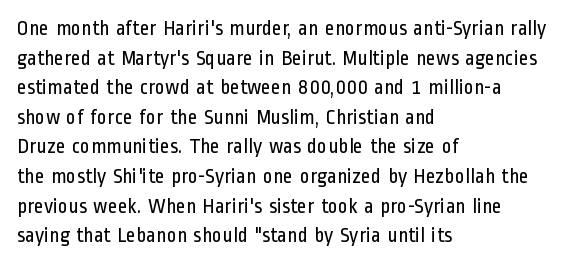
Quick note: underline off. Do the letters lean? They stand straight. The text block is weighted toward the left margin, trailing off unevenly rightward. This rendering leaves character spacing at its baseline value. Vertical spacing — default.
